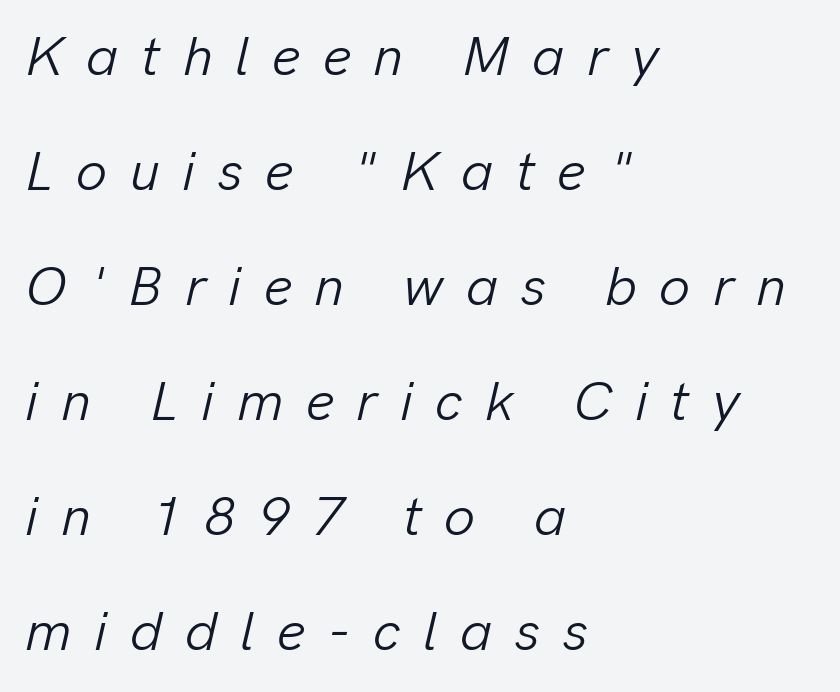
The image shows 55 px light type, italic (leaning right); set left-aligned, loose line spacing (2.09x), unusually wide letter spacing (+0.41 em), not underlined; low stroke contrast and a medium x-height.
